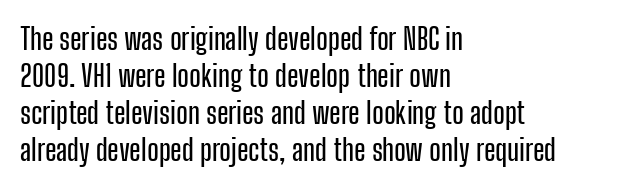
The image shows 30 px condensed sans-serif type, upright; set left-aligned, line spacing 1.23x, normal letter spacing, not underlined; low stroke contrast and a medium x-height.
